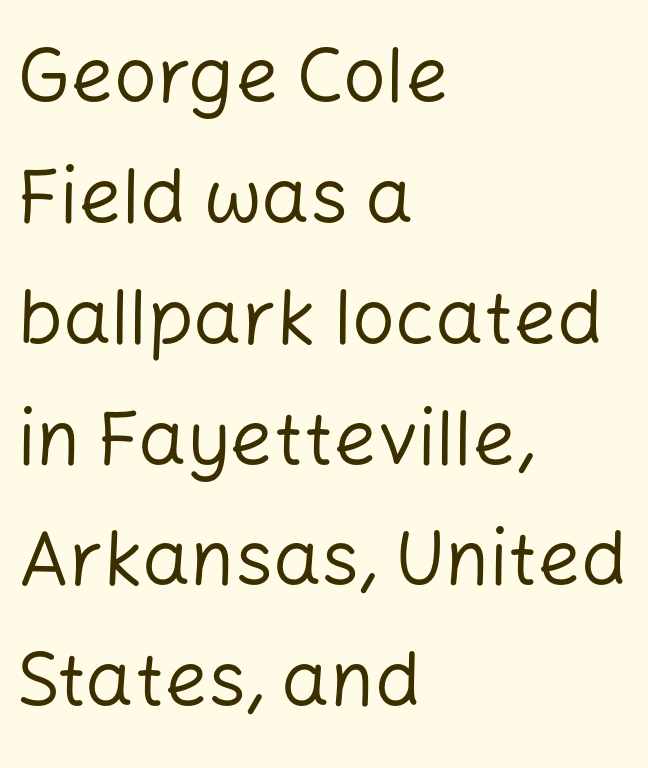
Check under the words: just untouched page. This sample has the flowing, uneven cadence of proportional lettering. Line spacing here is normal. Posture: vertical. Nothing sits at the stroke ends, so this counts as sans-serif. You could call the tracking neutral — neither tight nor loose.
